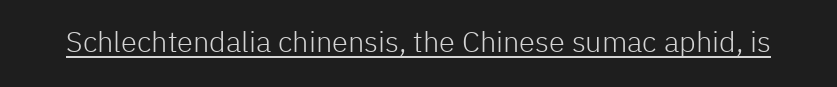
Q: Is the text bold? A: No.
Q: Is the text italic (slanted)? A: No, it is upright.
Q: Is the typeface a serif or a sans-serif typeface? A: Sans-serif.
Q: Is the text underlined? A: Yes.
Q: Is the spacing between letters normal or unusually wide? A: Normal.
Q: Width (condensed, normal, or wide)? A: Normal.
Q: Stroke contrast? A: Low.
Q: x-height? A: Medium.
Q: Monospaced? A: No.
